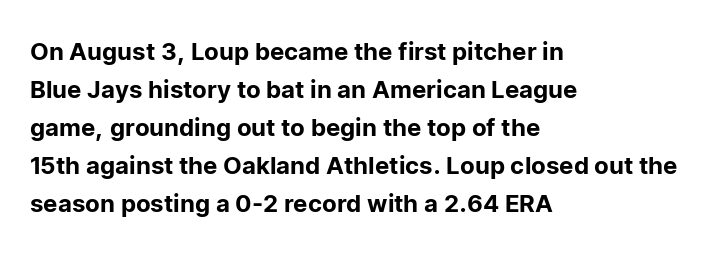
Q: Is the text italic (slanted)? A: No, it is upright.
Q: Is the text underlined? A: No.
Q: How is the paragraph aligned? A: Left-aligned.
Q: Is the spacing between letters normal or unusually wide? A: Normal.
Q: Is the spacing between lines tight, normal or loose? A: Normal.
